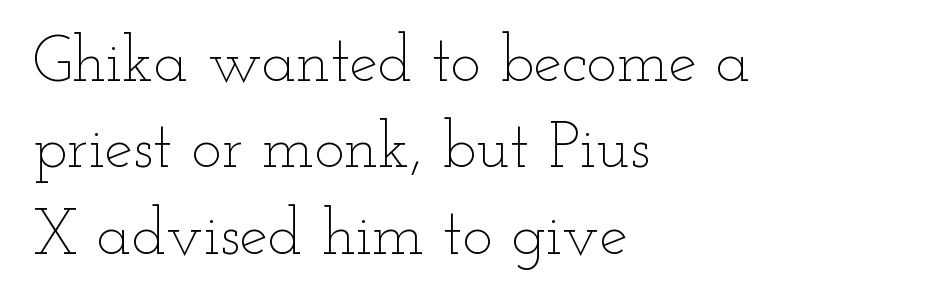
Q: Is the text bold? A: No.
Q: Is the text italic (slanted)? A: No, it is upright.
Q: Is the text underlined? A: No.
Q: How is the paragraph aligned? A: Left-aligned.
Q: Is the spacing between letters normal or unusually wide? A: Normal.
Q: Is the spacing between lines tight, normal or loose? A: Normal.
Q: Width (condensed, normal, or wide)? A: Wide.
Q: Stroke contrast? A: Low.
Q: x-height? A: Small.
Q: Monospaced? A: No.
